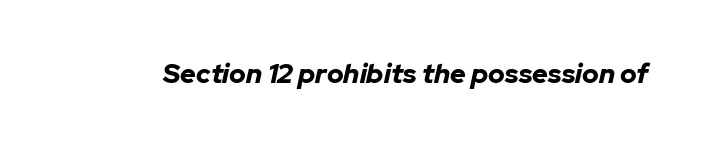
{"italic": "yes", "lean": "right", "slant_degrees": 12, "bold": "yes", "underline": "no", "letter_spacing": "normal", "letter_spacing_em": 0.0, "glyph_px": 27}
